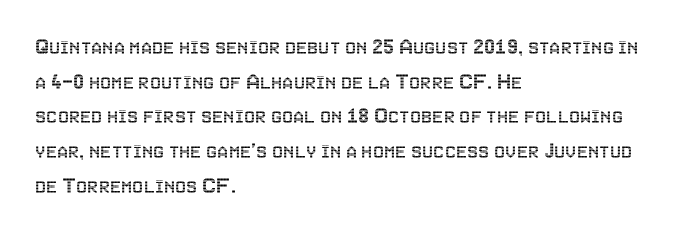
Q: Is the text italic (slanted)? A: No, it is upright.
Q: Is the text underlined? A: No.
Q: How is the paragraph aligned? A: Left-aligned.
Q: Is the spacing between letters normal or unusually wide? A: Normal.
Q: Is the spacing between lines tight, normal or loose? A: Normal.
